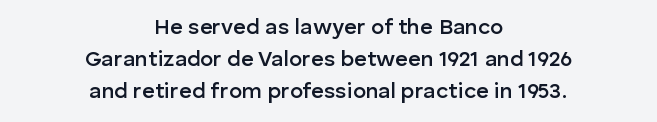
{"italic": "no", "bold": "semi", "underline": "no", "align": "center", "line_spacing": "normal", "line_spacing_ratio": 1.46, "letter_spacing": "normal", "letter_spacing_em": 0.0, "glyph_px": 22}
